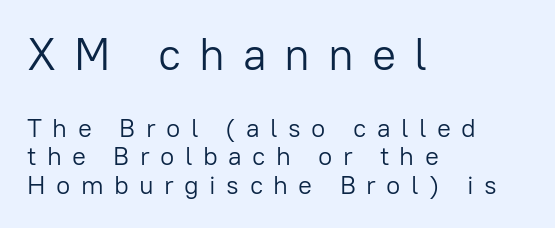
Q: Is the text bold? A: No.
Q: Is the text italic (slanted)? A: No, it is upright.
Q: Is the typeface a serif or a sans-serif typeface? A: Sans-serif.
Q: Is the text underlined? A: No.
Q: How is the paragraph aligned? A: Left-aligned.
Q: Is the spacing between letters normal or unusually wide? A: Unusually wide.
Q: Is the spacing between lines tight, normal or loose? A: Tight.
Q: Which block of text is set in a larger size, the first (top) or the second (bottom)? A: The first (top) one.
Q: Width (condensed, normal, or wide)? A: Normal.
Q: Stroke contrast? A: Low.
Q: x-height? A: Medium.
Q: Monospaced? A: No.
